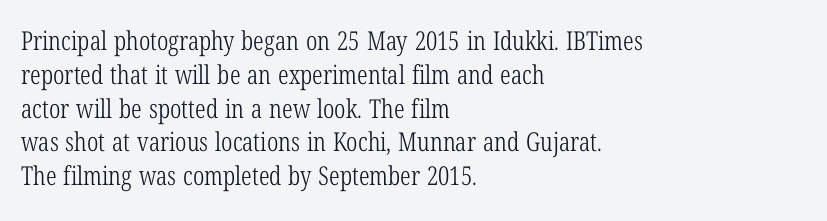
{"italic": "no", "bold": "no", "underline": "no", "align": "left", "line_spacing": "normal", "line_spacing_ratio": 1.3, "letter_spacing": "normal", "letter_spacing_em": 0.0, "glyph_px": 26}
